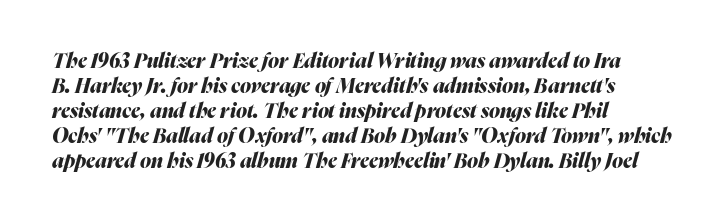
Q: Is the text bold? A: Yes.
Q: Is the text italic (slanted)? A: Yes, it leans right by about 16 degrees.
Q: Is the text underlined? A: No.
Q: How is the paragraph aligned? A: Left-aligned.
Q: Is the spacing between letters normal or unusually wide? A: Normal.
Q: Is the spacing between lines tight, normal or loose? A: Normal.
